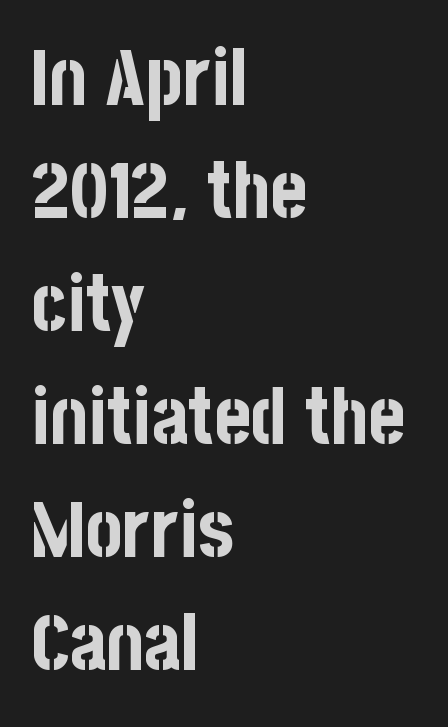
Q: Is the text bold? A: Yes.
Q: Is the text italic (slanted)? A: No, it is upright.
Q: Is the typeface a serif or a sans-serif typeface? A: Sans-serif.
Q: Is the text underlined? A: No.
Q: How is the paragraph aligned? A: Left-aligned.
Q: Is the spacing between letters normal or unusually wide? A: Normal.
Q: Is the spacing between lines tight, normal or loose? A: Normal.
Q: Width (condensed, normal, or wide)? A: Condensed.
Q: Stroke contrast? A: Low.
Q: x-height? A: Large.
Q: Monospaced? A: No.
